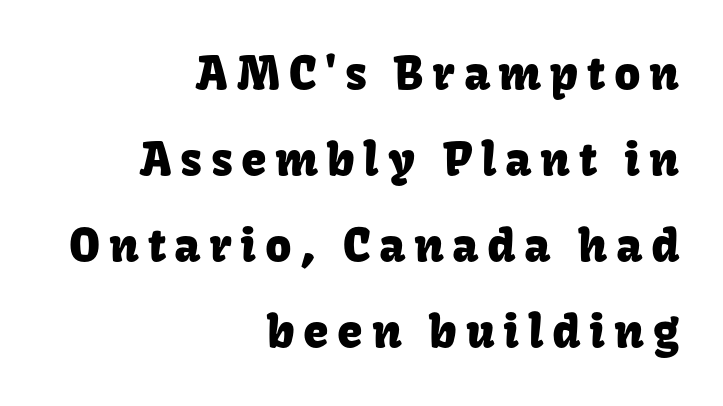
Type without underlining. Do the letters lean? They stand straight. Look at the bottom of the vertical strokes: they stop flat, with no serifs. Every row of glyphs terminates at an identical x-position on the right. Think of a printed novel: that variable character pitch is what you see here.
